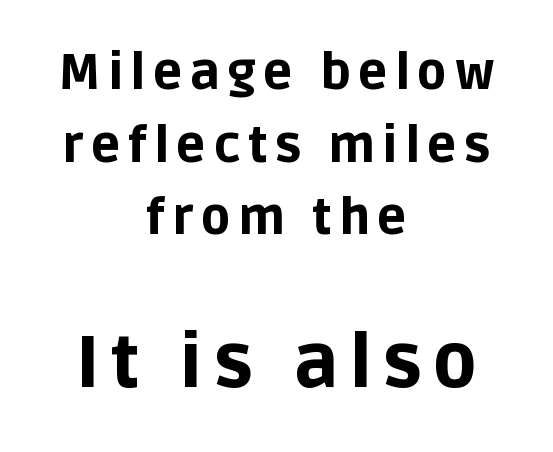
{"serif": "no", "italic": "no", "bold": "yes", "weight": "bold", "width": "normal", "stroke_contrast": "low", "x_height": "large", "monospaced": "no", "underline": "no", "align": "center", "line_spacing": "normal", "line_spacing_ratio": 1.48, "larger_block": "second", "size_ratio": 1.49, "glyph_px": 73}
